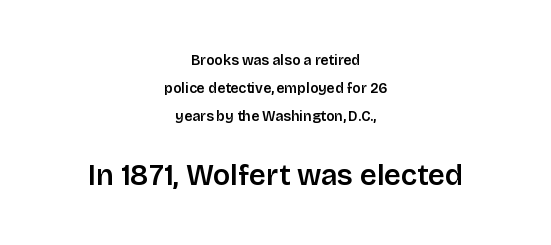
The foot of each line stays bare and open. Tracking here is standard; glyphs follow each other at the usual distance. Proportional: the letters do not fall into vertical columns. The leading is generous, giving the passage an open texture. Caption: multi-line text, centered on the measure.
